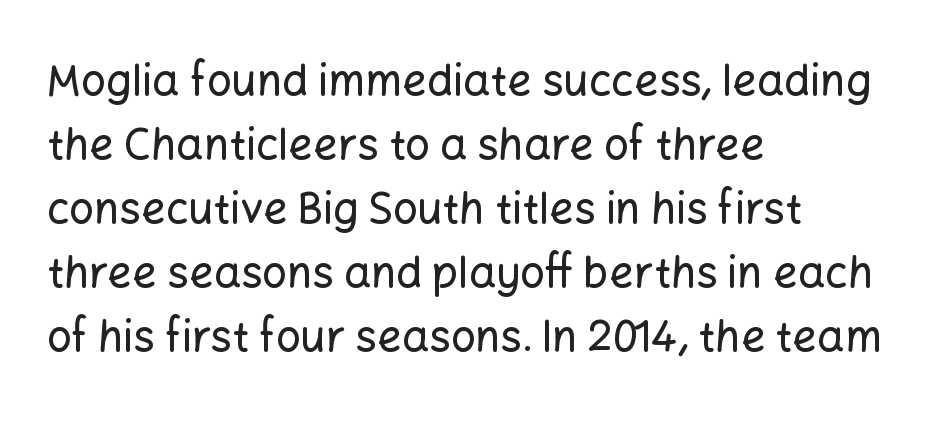
If you drew a line through each stem, it would be perfectly vertical. Vertical spacing — default. The horizontal fit of the characters is conventional and even. The glyphs are unaccompanied by any horizontal stroke below them. These lines are rendered in a variable-pitch font.
